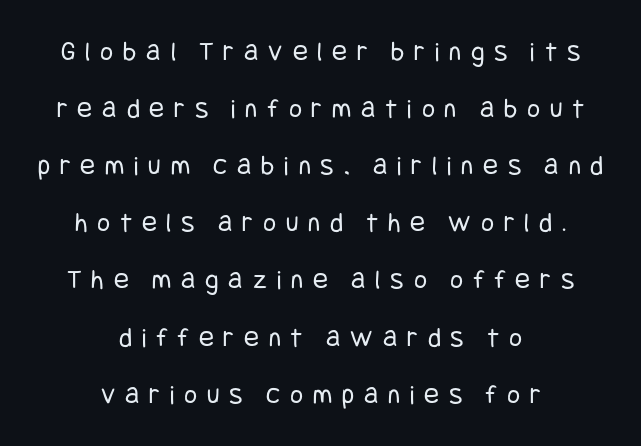
Interline gaps are noticeably wide in this sample. Letters have the restrained weight of plain body copy at most. In terms of letterform style, serifs are entirely absent. The string is rendered with underlining switched off.
